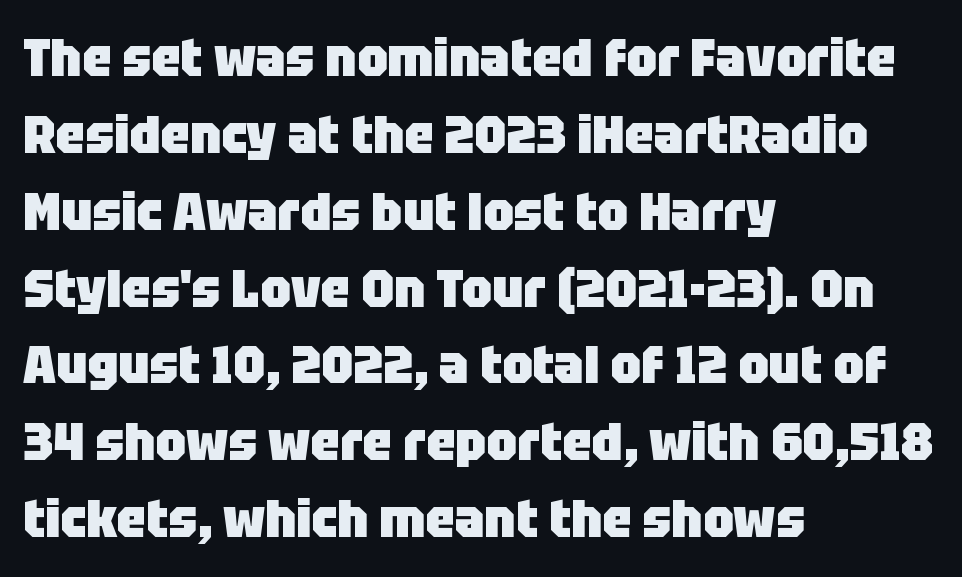
The image shows 53 px heavy sans-serif type, upright; set left-aligned, normal line spacing (1.45x), normal letter spacing, not underlined; low stroke contrast and a large x-height.
